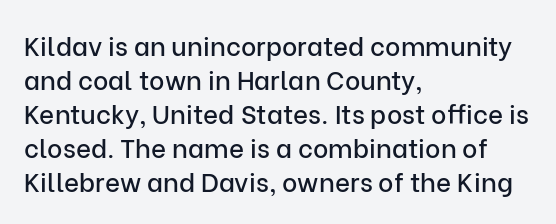
{"italic": "no", "underline": "no", "align": "left", "line_spacing": "normal", "line_spacing_ratio": 1.31, "letter_spacing": "normal", "letter_spacing_em": 0.0, "glyph_px": 26}
